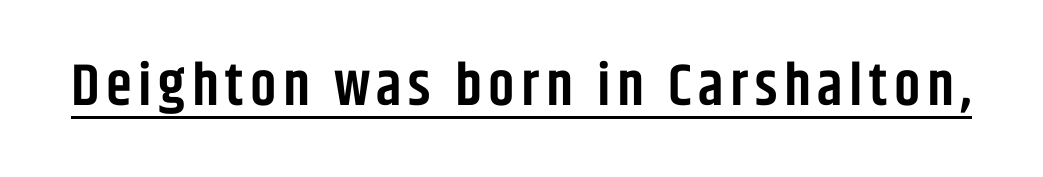
The image shows 59 px semibold, condensed sans-serif type, upright; set underlined; low stroke contrast and a large x-height.
